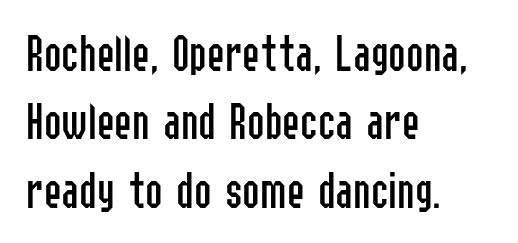
{"serif": "no", "italic": "no", "bold": "no", "weight": "regular", "width": "condensed", "stroke_contrast": "low", "x_height": "medium", "monospaced": "no", "underline": "no", "align": "left", "line_spacing": "normal", "line_spacing_ratio": 1.29, "letter_spacing": "normal", "letter_spacing_em": 0.0, "glyph_px": 53}
